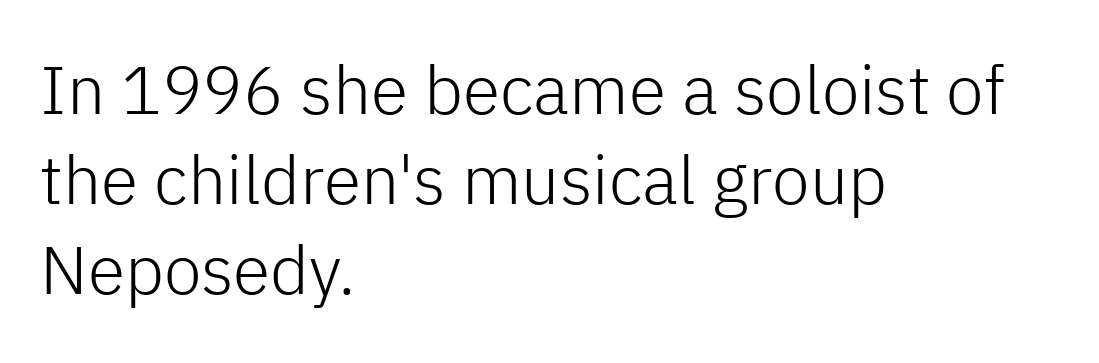
Q: Is the text bold? A: No.
Q: Is the text italic (slanted)? A: No, it is upright.
Q: Is the typeface a serif or a sans-serif typeface? A: Sans-serif.
Q: Is the text underlined? A: No.
Q: How is the paragraph aligned? A: Left-aligned.
Q: Is the spacing between letters normal or unusually wide? A: Normal.
Q: Is the spacing between lines tight, normal or loose? A: Normal.
Q: Width (condensed, normal, or wide)? A: Normal.
Q: Stroke contrast? A: Low.
Q: x-height? A: Medium.
Q: Monospaced? A: No.
